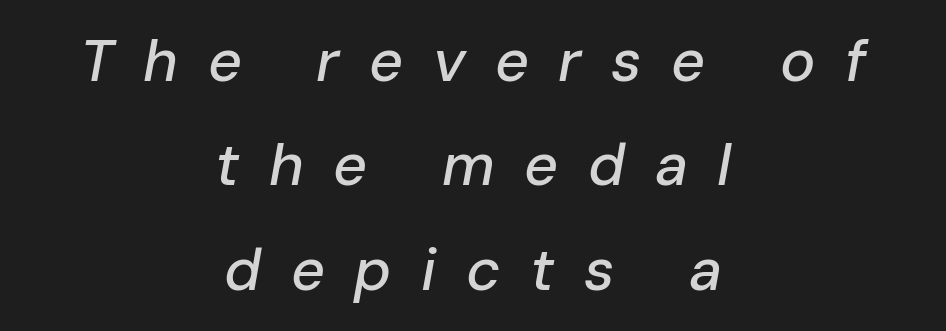
{"italic": "yes", "lean": "right", "slant_degrees": 10, "width": "normal", "stroke_contrast": "low", "x_height": "medium", "monospaced": "no", "underline": "no", "align": "center", "line_spacing_ratio": 1.77, "letter_spacing": "wide", "letter_spacing_em": 0.5, "glyph_px": 59}
